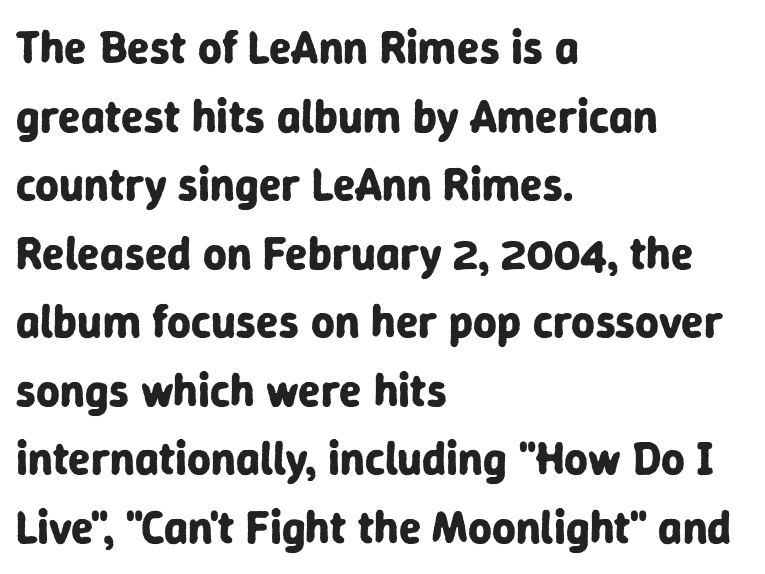
The image shows 46 px bold sans-serif type, upright; set left-aligned, normal line spacing (1.49x), normal letter spacing, not underlined; low stroke contrast and a medium x-height.
